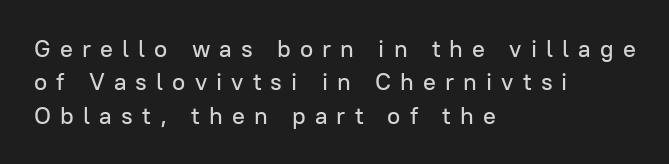
The image shows 24 px text type, upright; set left-aligned, normal line spacing (1.39x), unusually wide letter spacing (+0.38 em), not underlined.
